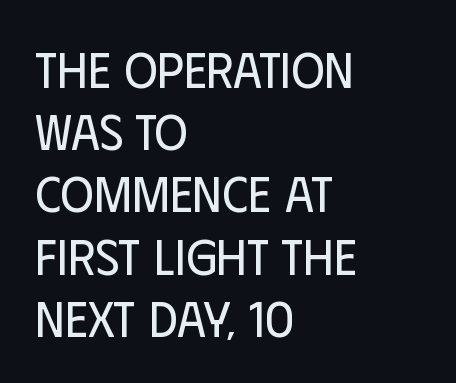
The image shows 51 px regular-weight, condensed sans-serif type, upright; set left-aligned, line spacing 1.22x, normal letter spacing, not underlined; low stroke contrast and a large x-height.
